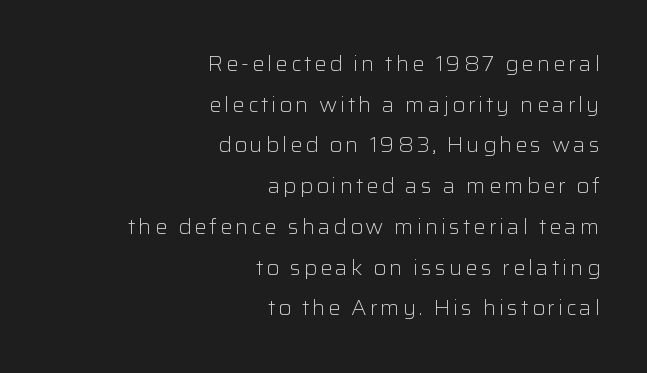
Successive baselines arrive slowly, with a big drop between each. The lettering stays uniformly vertical, giving the passage a roman look. The lines are quadded right. Check the space under the baseline: it is left empty.
